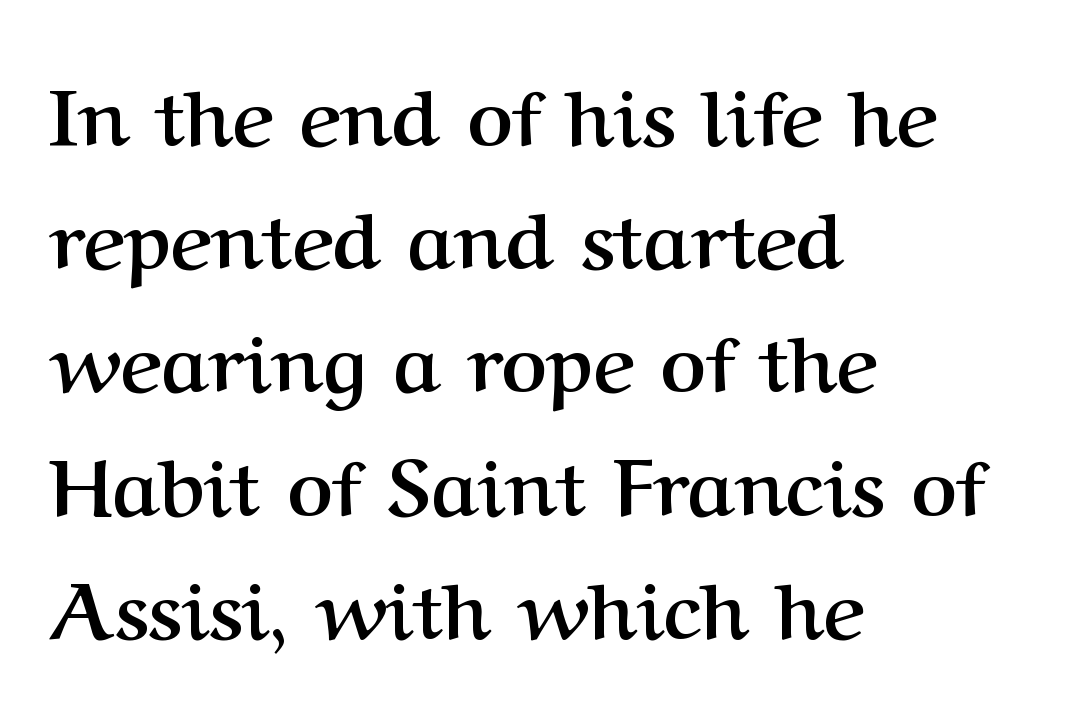
Q: Is the text bold? A: Yes.
Q: Is the text italic (slanted)? A: No, it is upright.
Q: Is the typeface a serif or a sans-serif typeface? A: Serif.
Q: Is the text underlined? A: No.
Q: How is the paragraph aligned? A: Left-aligned.
Q: Is the spacing between letters normal or unusually wide? A: Normal.
Q: Is the spacing between lines tight, normal or loose? A: Normal.
Q: Width (condensed, normal, or wide)? A: Normal.
Q: Stroke contrast? A: Medium.
Q: x-height? A: Medium.
Q: Monospaced? A: No.
